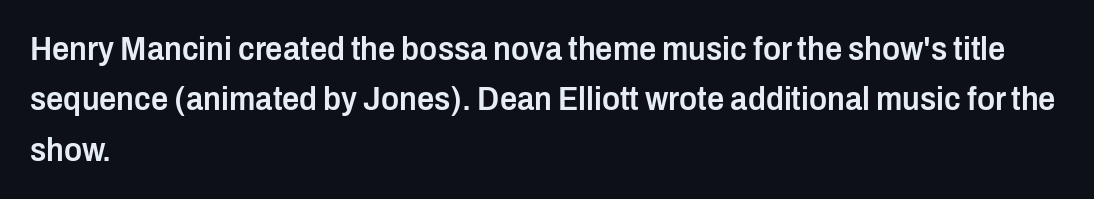
Q: Is the text bold? A: Semi-bold.
Q: Is the text italic (slanted)? A: No, it is upright.
Q: Is the typeface a serif or a sans-serif typeface? A: Sans-serif.
Q: Is the text underlined? A: No.
Q: How is the paragraph aligned? A: Left-aligned.
Q: Is the spacing between letters normal or unusually wide? A: Normal.
Q: Is the spacing between lines tight, normal or loose? A: Normal.
Q: Width (condensed, normal, or wide)? A: Condensed.
Q: Stroke contrast? A: Low.
Q: x-height? A: Medium.
Q: Monospaced? A: No.
